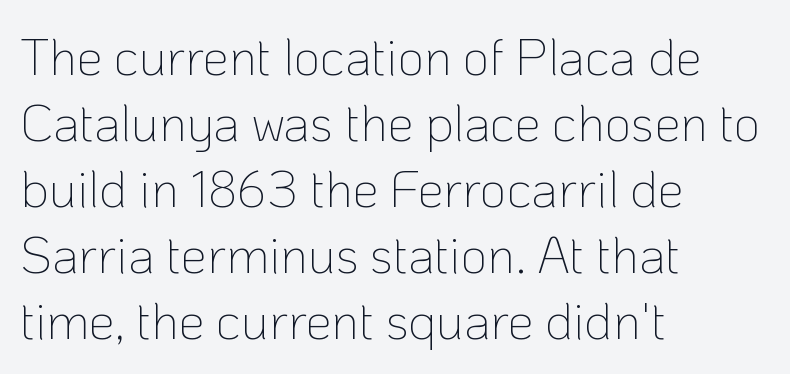
{"serif": "no", "italic": "no", "bold": "no", "weight": "thin", "width": "normal", "stroke_contrast": "low", "x_height": "medium", "monospaced": "no", "underline": "no", "align": "left", "line_spacing": "normal", "line_spacing_ratio": 1.27, "letter_spacing": "normal", "letter_spacing_em": 0.0, "glyph_px": 52}
